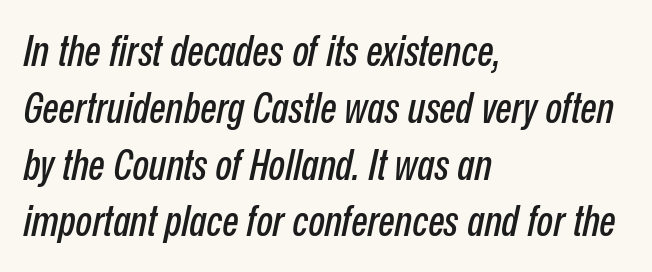
Q: Is the text italic (slanted)? A: Yes, it leans right by about 12 degrees.
Q: Is the text underlined? A: No.
Q: How is the paragraph aligned? A: Left-aligned.
Q: Is the spacing between letters normal or unusually wide? A: Normal.
Q: Is the spacing between lines tight, normal or loose? A: Normal.
Q: Width (condensed, normal, or wide)? A: Condensed.
Q: Stroke contrast? A: Low.
Q: x-height? A: Medium.
Q: Monospaced? A: No.
